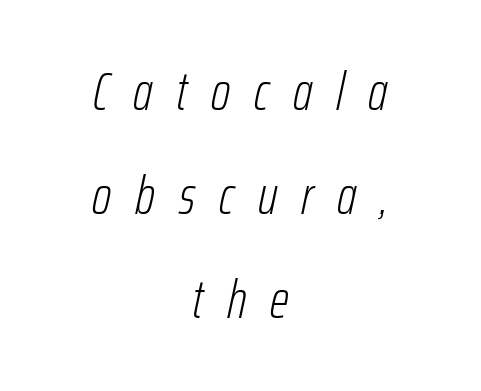
Q: Is the text bold? A: No.
Q: Is the text italic (slanted)? A: Yes, it leans right by about 12 degrees.
Q: Is the text underlined? A: No.
Q: How is the paragraph aligned? A: Centered.
Q: Is the spacing between letters normal or unusually wide? A: Unusually wide.
Q: Is the spacing between lines tight, normal or loose? A: Loose.
Q: Width (condensed, normal, or wide)? A: Condensed.
Q: Stroke contrast? A: Low.
Q: x-height? A: Medium.
Q: Monospaced? A: No.
